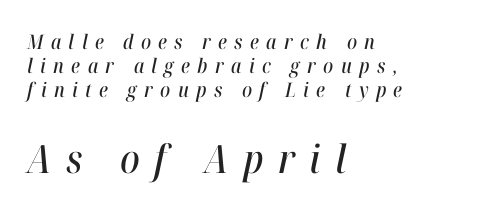
Q: Is the text italic (slanted)? A: Yes, it leans right by about 12 degrees.
Q: Is the text underlined? A: No.
Q: How is the paragraph aligned? A: Left-aligned.
Q: Is the spacing between letters normal or unusually wide? A: Unusually wide.
Q: Which block of text is set in a larger size, the first (top) or the second (bottom)? A: The second (bottom) one.
Q: Width (condensed, normal, or wide)? A: Condensed.
Q: Stroke contrast? A: High.
Q: x-height? A: Medium.
Q: Monospaced? A: No.
